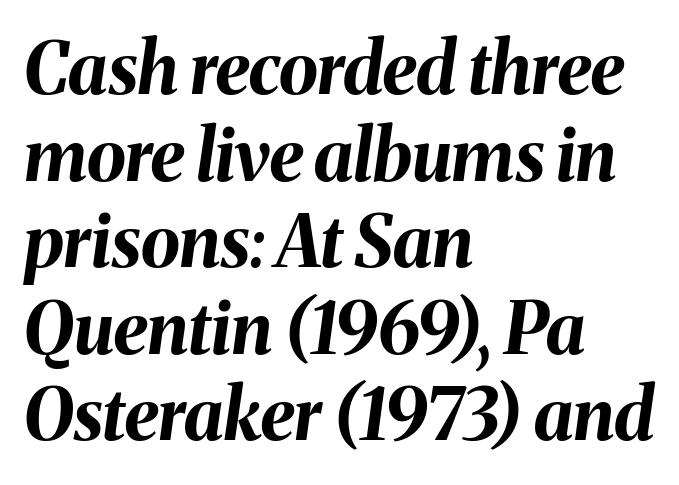
{"italic": "yes", "lean": "right", "slant_degrees": 8, "bold": "yes", "weight": "bold", "width": "normal", "stroke_contrast": "medium", "x_height": "medium", "monospaced": "no", "underline": "no", "align": "left", "line_spacing_ratio": 1.22, "letter_spacing": "normal", "letter_spacing_em": 0.0, "glyph_px": 71}
